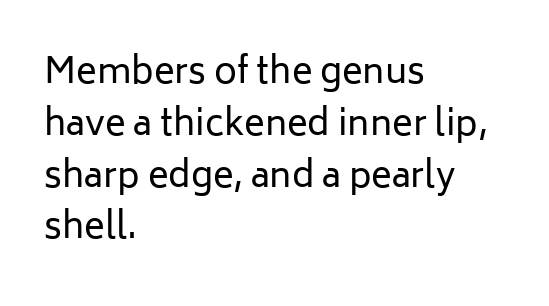
Q: Is the text bold? A: No.
Q: Is the text italic (slanted)? A: No, it is upright.
Q: Is the typeface a serif or a sans-serif typeface? A: Sans-serif.
Q: Is the text underlined? A: No.
Q: How is the paragraph aligned? A: Left-aligned.
Q: Is the spacing between letters normal or unusually wide? A: Normal.
Q: Is the spacing between lines tight, normal or loose? A: Normal.
Q: Width (condensed, normal, or wide)? A: Normal.
Q: Stroke contrast? A: Low.
Q: x-height? A: Medium.
Q: Monospaced? A: No.
